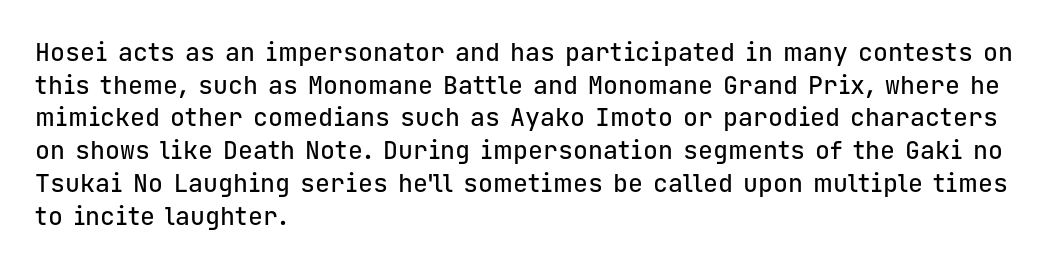
The tracking reads as untouched default to a designer's eye. Has an underline been added? It has not. Where is the straight margin? On the left. A typesetter would call this leading conventional body-copy spacing.
